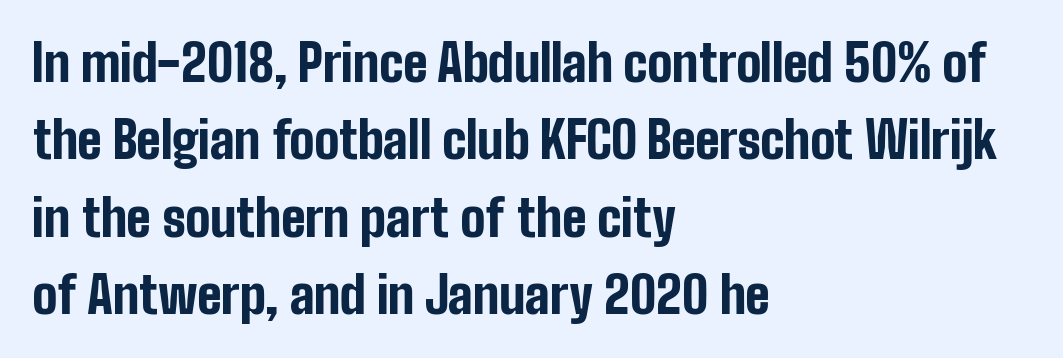
Q: Is the text bold? A: Yes.
Q: Is the text italic (slanted)? A: No, it is upright.
Q: Is the typeface a serif or a sans-serif typeface? A: Sans-serif.
Q: Is the text underlined? A: No.
Q: How is the paragraph aligned? A: Left-aligned.
Q: Is the spacing between letters normal or unusually wide? A: Normal.
Q: Is the spacing between lines tight, normal or loose? A: Normal.
Q: Width (condensed, normal, or wide)? A: Condensed.
Q: Stroke contrast? A: Low.
Q: x-height? A: Medium.
Q: Monospaced? A: No.
